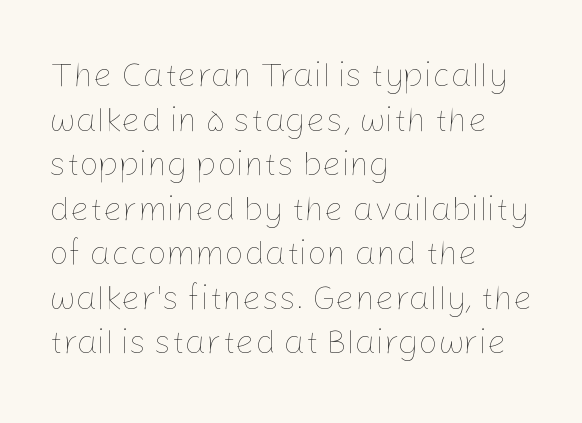
The image shows 34 px thin type, upright; set left-aligned, normal line spacing (1.31x), normal letter spacing, not underlined; low stroke contrast and a medium x-height.
